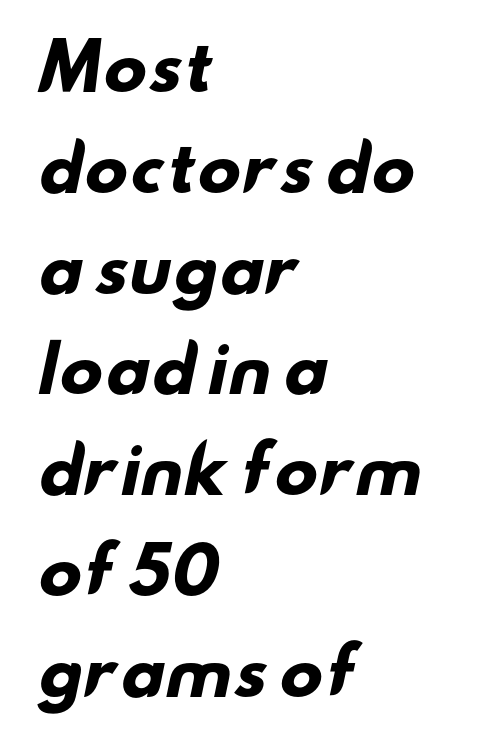
{"serif": "no", "bold": "yes", "weight": "heavy", "width": "wide", "stroke_contrast": "low", "x_height": "small", "monospaced": "no", "underline": "no", "align": "left", "line_spacing": "normal", "line_spacing_ratio": 1.6, "letter_spacing": "normal", "letter_spacing_em": 0.0, "glyph_px": 63}
